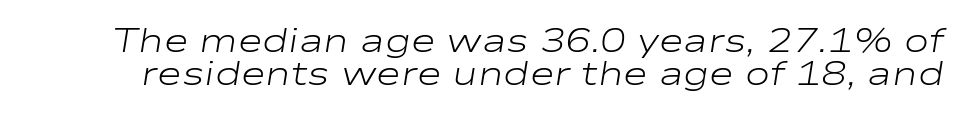
Q: Is the text bold? A: No.
Q: Is the text italic (slanted)? A: Yes, it leans right by about 9 degrees.
Q: Is the text underlined? A: No.
Q: Is the spacing between letters normal or unusually wide? A: Normal.
Q: Is the spacing between lines tight, normal or loose? A: Tight.
Q: Width (condensed, normal, or wide)? A: Wide.
Q: Stroke contrast? A: Low.
Q: x-height? A: Medium.
Q: Monospaced? A: No.
